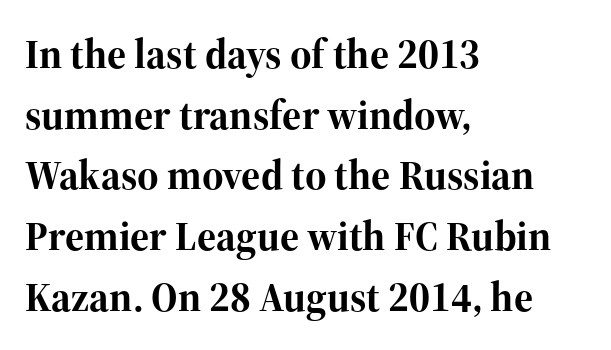
Q: Is the text bold? A: Yes.
Q: Is the text italic (slanted)? A: No, it is upright.
Q: Is the typeface a serif or a sans-serif typeface? A: Serif.
Q: Is the text underlined? A: No.
Q: How is the paragraph aligned? A: Left-aligned.
Q: Is the spacing between letters normal or unusually wide? A: Normal.
Q: Is the spacing between lines tight, normal or loose? A: Normal.
Q: Width (condensed, normal, or wide)? A: Normal.
Q: Stroke contrast? A: High.
Q: x-height? A: Medium.
Q: Monospaced? A: No.
